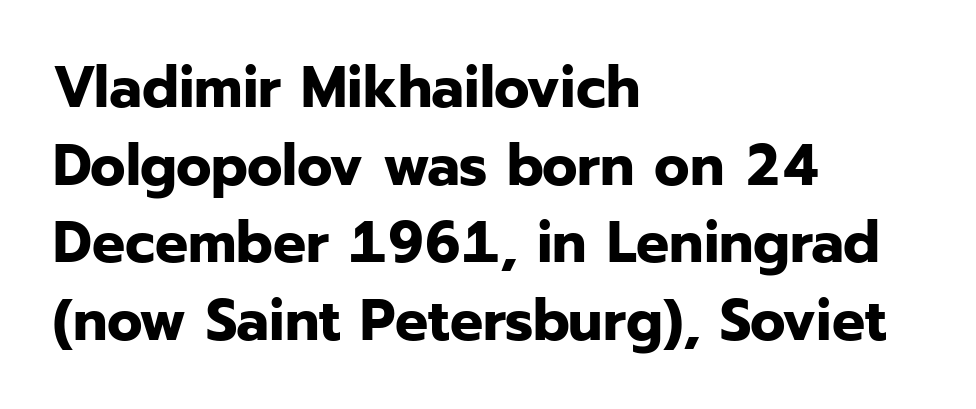
The image shows 58 px bold sans-serif type, upright; set left-aligned, normal line spacing (1.34x), normal letter spacing, not underlined; low stroke contrast and a medium x-height.
